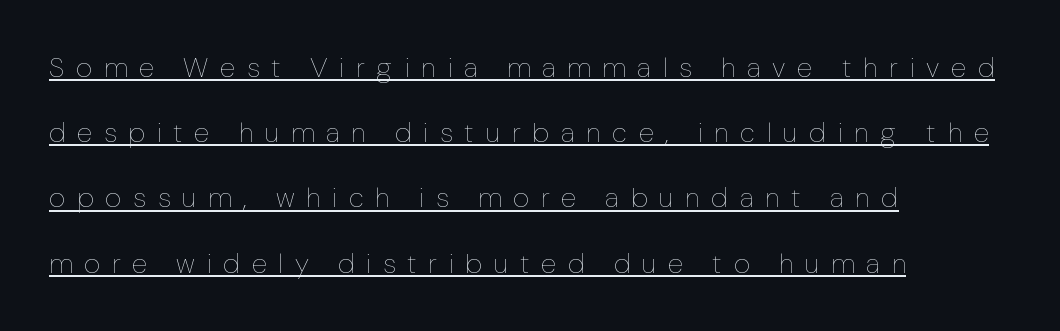
{"italic": "no", "bold": "no", "weight": "thin", "width": "normal", "stroke_contrast": "low", "x_height": "medium", "monospaced": "no", "underline": "yes", "align": "left", "line_spacing": "loose", "line_spacing_ratio": 2.33, "letter_spacing": "wide", "letter_spacing_em": 0.42, "glyph_px": 28}
